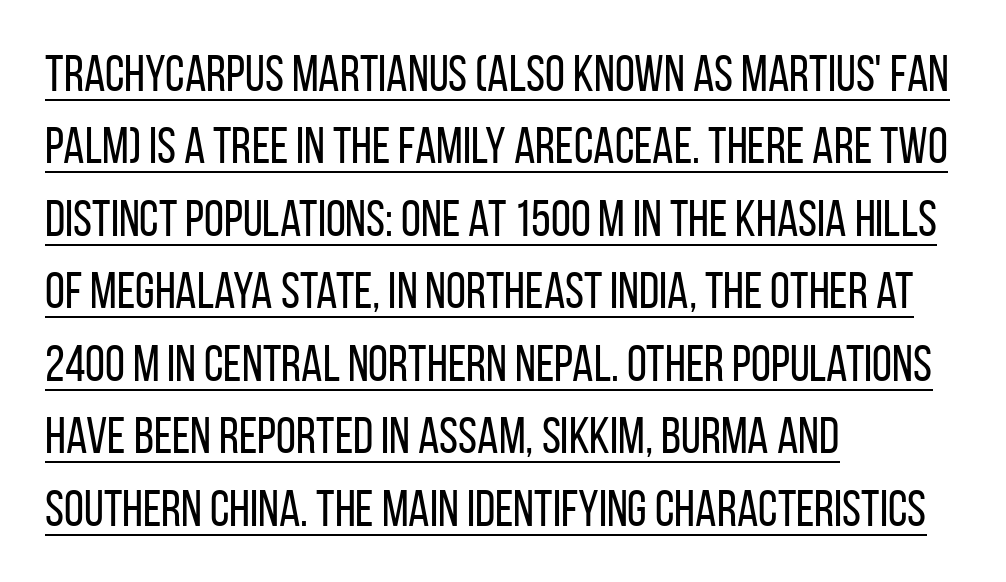
Q: Is the text bold? A: No.
Q: Is the text italic (slanted)? A: No, it is upright.
Q: Is the typeface a serif or a sans-serif typeface? A: Sans-serif.
Q: Is the text underlined? A: Yes.
Q: How is the paragraph aligned? A: Left-aligned.
Q: Is the spacing between letters normal or unusually wide? A: Normal.
Q: Is the spacing between lines tight, normal or loose? A: Normal.
Q: Width (condensed, normal, or wide)? A: Condensed.
Q: Stroke contrast? A: Low.
Q: x-height? A: Large.
Q: Monospaced? A: No.
